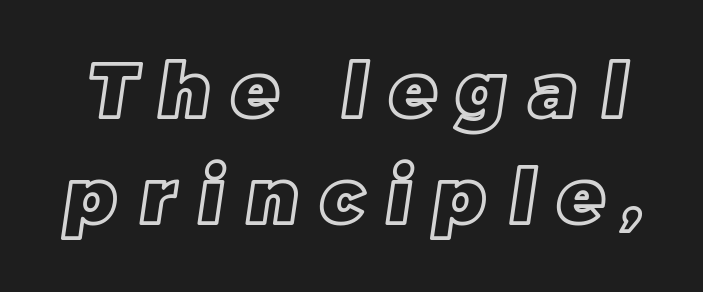
{"width": "normal", "x_height": "large", "monospaced": "no", "underline": "no", "line_spacing": "normal", "line_spacing_ratio": 1.39, "letter_spacing": "wide", "letter_spacing_em": 0.3, "glyph_px": 76}
